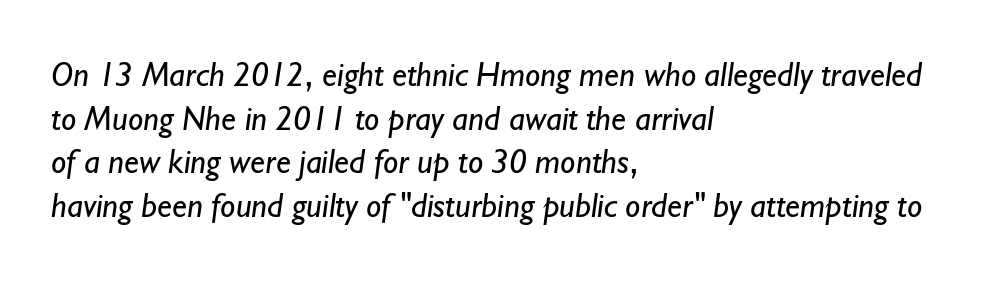
The image shows 34 px regular-weight sans-serif type; set left-aligned, normal line spacing (1.28x), normal letter spacing, not underlined; low stroke contrast and a small x-height.
